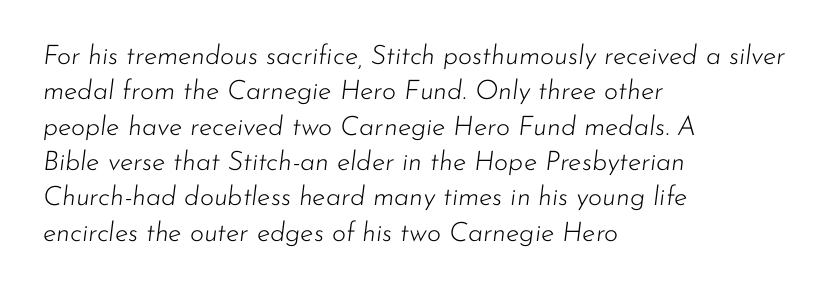
Q: Is the text bold? A: No.
Q: Is the text italic (slanted)? A: Yes, it leans right by about 7 degrees.
Q: Is the text underlined? A: No.
Q: How is the paragraph aligned? A: Left-aligned.
Q: Is the spacing between letters normal or unusually wide? A: Normal.
Q: Is the spacing between lines tight, normal or loose? A: Normal.
